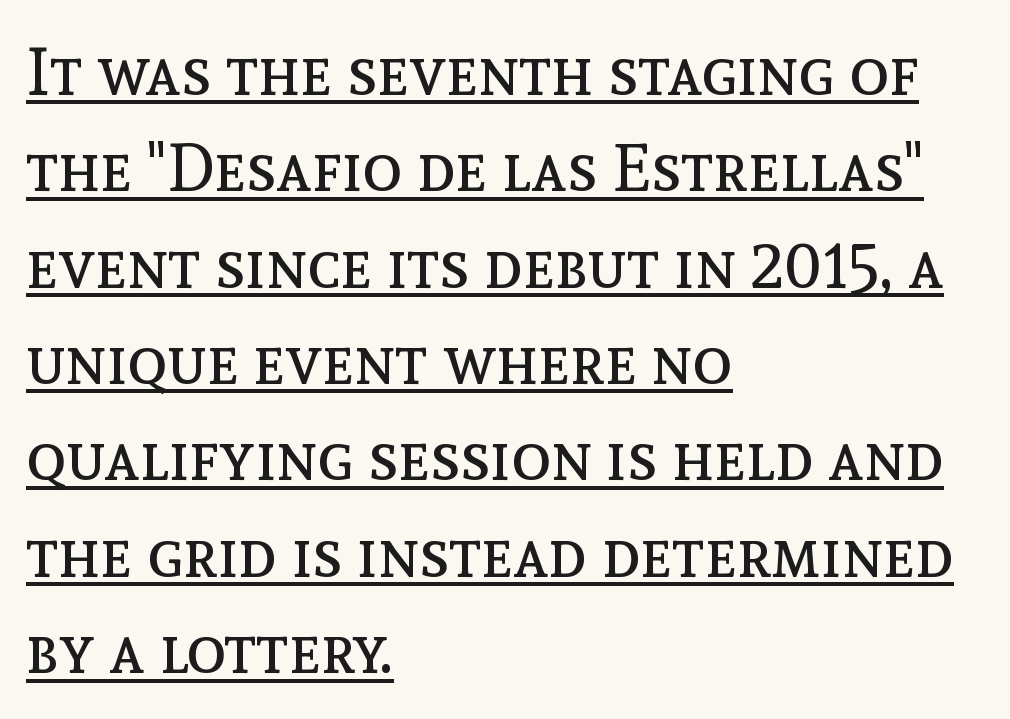
The image shows 66 px regular-weight type, upright; set left-aligned, normal line spacing (1.46x), normal letter spacing, underlined; a medium x-height.
